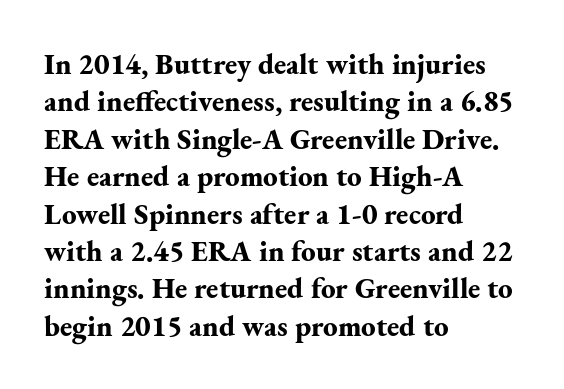
The image shows 29 px bold serif type, upright; set left-aligned, normal line spacing (1.29x), normal letter spacing, not underlined; medium stroke contrast and a small x-height.
